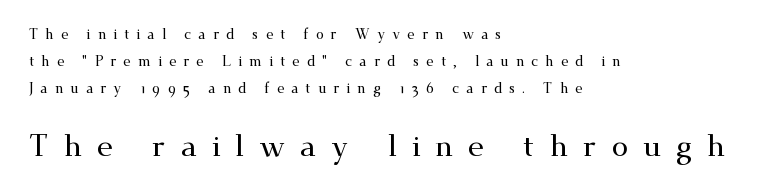
Q: Is the text italic (slanted)? A: No, it is upright.
Q: Is the typeface a serif or a sans-serif typeface? A: Serif.
Q: Is the text underlined? A: No.
Q: How is the paragraph aligned? A: Left-aligned.
Q: Is the spacing between letters normal or unusually wide? A: Unusually wide.
Q: Is the spacing between lines tight, normal or loose? A: Loose.
Q: Which block of text is set in a larger size, the first (top) or the second (bottom)? A: The second (bottom) one.
Q: Width (condensed, normal, or wide)? A: Wide.
Q: Stroke contrast? A: Medium.
Q: x-height? A: Small.
Q: Monospaced? A: No.
